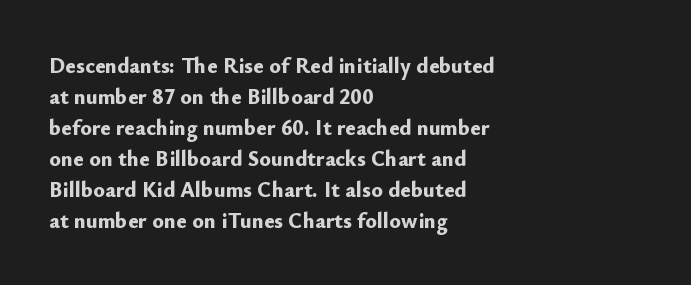
Ordinary non-slanted type is in use. The space between consecutive lines is moderate. The strokes are fattened all the way to bold. No extra tracking has been applied to these lines. Quick note: underline off. The typesetter chose a ragged-right arrangement here.
